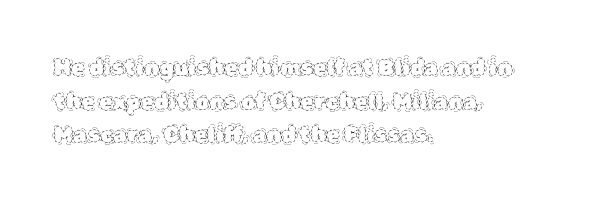
Q: Is the text bold? A: No.
Q: Is the text italic (slanted)? A: No, it is upright.
Q: Is the text underlined? A: No.
Q: How is the paragraph aligned? A: Left-aligned.
Q: Is the spacing between letters normal or unusually wide? A: Normal.
Q: Is the spacing between lines tight, normal or loose? A: Normal.
